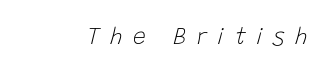
{"italic": "yes", "lean": "right", "slant_degrees": 15, "bold": "no", "underline": "no", "letter_spacing": "wide", "letter_spacing_em": 0.45, "glyph_px": 23}
